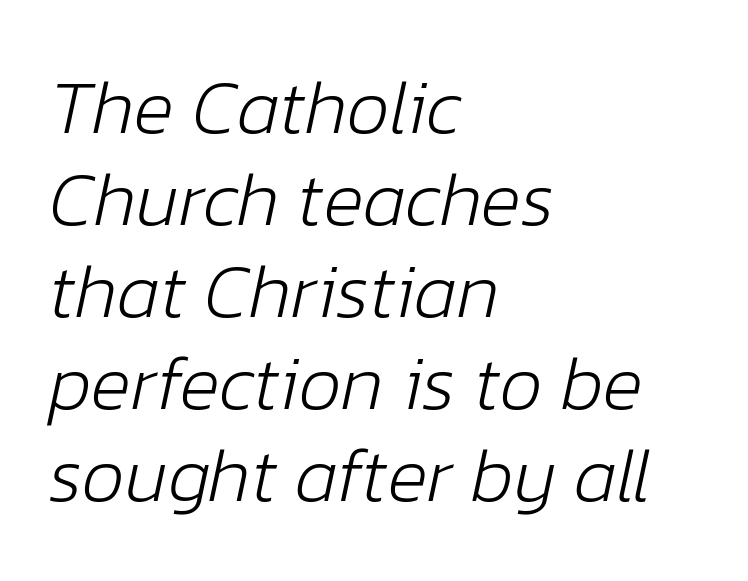
Just letters on the line, the space beneath them empty. Think of a printed novel: that variable character pitch is what you see here. Is the type heavy? It reads as light-to-regular instead. The passage shown leans; its letterforms are oblique.
